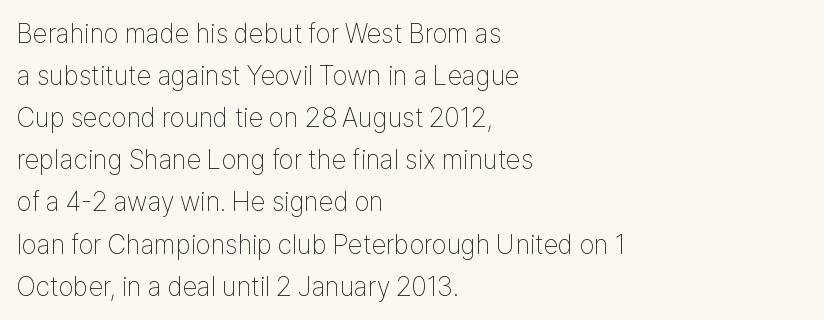
Each new line begins a customary step beneath the previous one. The passage shown is not underscored anywhere. Weight: not bold — regular or lighter. Nope, not italic — everything's standing straight. A classic flush-left, rag-right setting is used for this passage.
